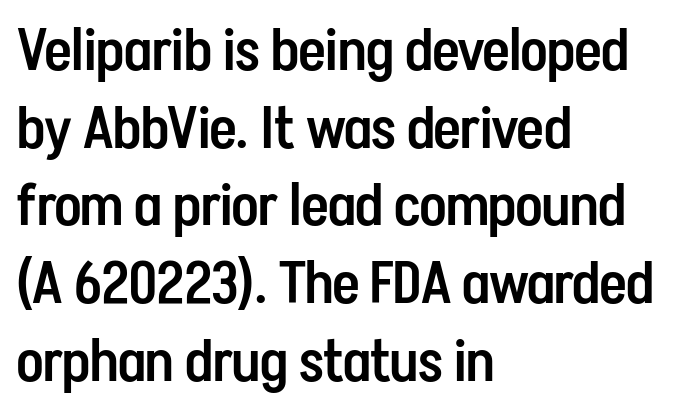
{"serif": "no", "italic": "no", "bold": "semi", "weight": "semibold", "width": "condensed", "stroke_contrast": "low", "x_height": "medium", "monospaced": "no", "underline": "no", "align": "left", "line_spacing": "normal", "line_spacing_ratio": 1.34, "letter_spacing": "normal", "letter_spacing_em": 0.0, "glyph_px": 58}
